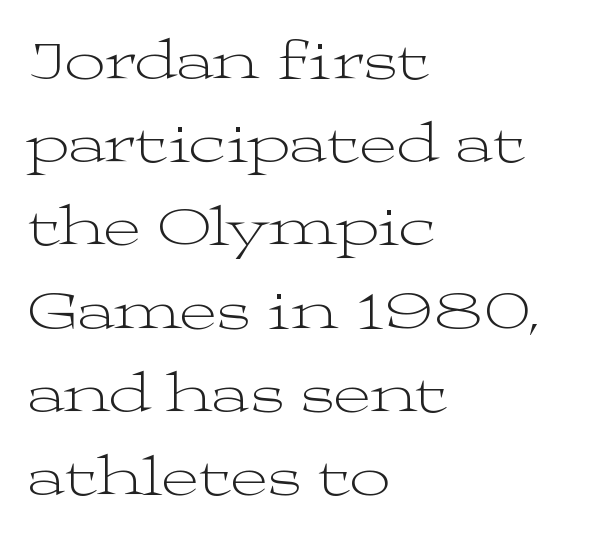
Ascenders rise straight up at ninety degrees. No word sits above an underline. Letterform terminals end in serifs throughout the passage. Nobody touched the tracking dial on this one. Is this a fixed-width face? No — the glyphs have proportional, varying widths.
